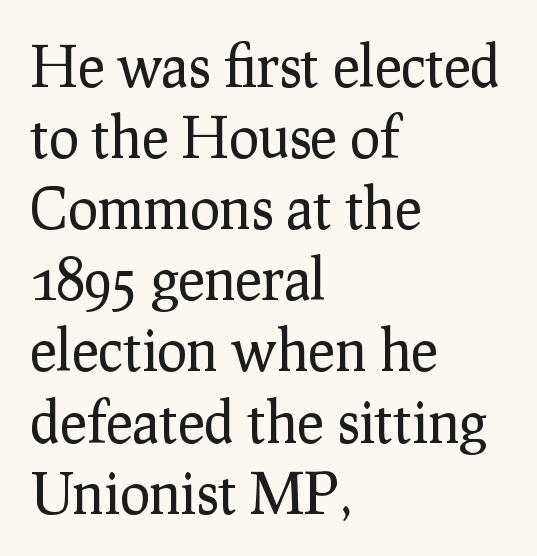
{"serif": "yes", "italic": "no", "bold": "no", "weight": "regular", "width": "normal", "stroke_contrast": "low", "x_height": "medium", "monospaced": "no", "underline": "no", "align": "left", "line_spacing": "normal", "line_spacing_ratio": 1.27, "letter_spacing": "normal", "letter_spacing_em": 0.0, "glyph_px": 56}
